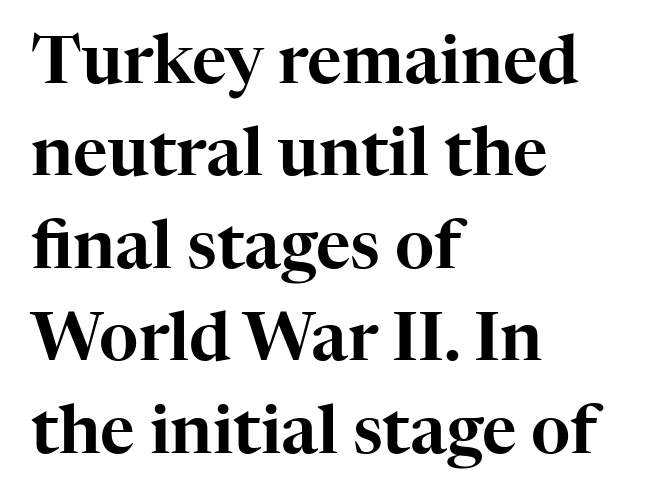
{"serif": "yes", "italic": "no", "width": "normal", "stroke_contrast": "high", "x_height": "medium", "monospaced": "no", "underline": "no", "align": "left", "line_spacing": "normal", "line_spacing_ratio": 1.38, "letter_spacing": "normal", "letter_spacing_em": 0.0, "glyph_px": 67}
